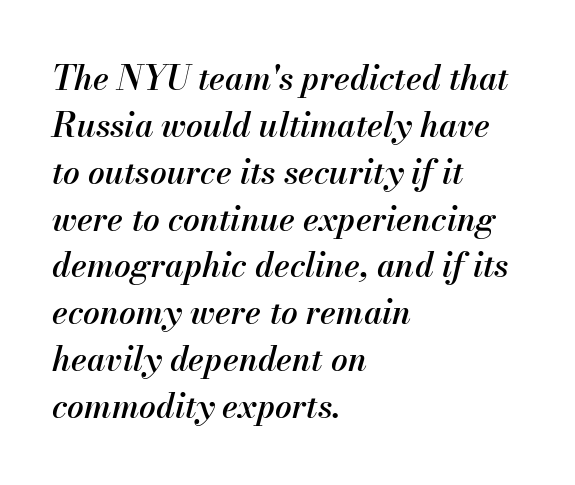
Layout note: lines flush left. Baseline-to-baseline distance is the conventional proportion of letter height. Heft: intermediate — a semibold. The rendering keeps characters at their native spacing. The whole block is typeset with a tilt.
